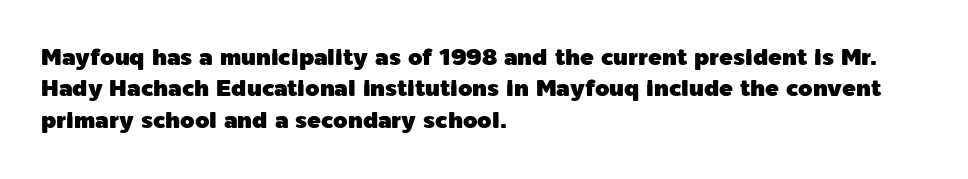
Q: Is the text italic (slanted)? A: No, it is upright.
Q: Is the text underlined? A: No.
Q: How is the paragraph aligned? A: Left-aligned.
Q: Is the spacing between letters normal or unusually wide? A: Normal.
Q: Is the spacing between lines tight, normal or loose? A: Normal.
